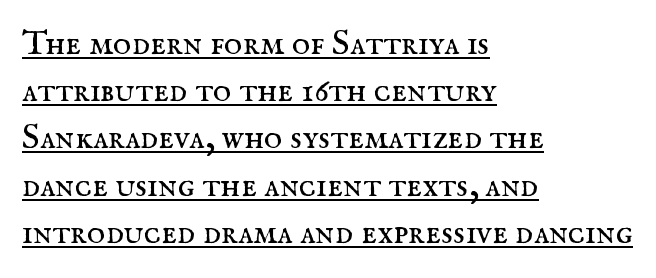
{"serif": "yes", "italic": "no", "bold": "no", "weight": "regular", "width": "normal", "stroke_contrast": "medium", "x_height": "small", "monospaced": "no", "underline": "yes", "align": "left", "line_spacing": "normal", "line_spacing_ratio": 1.35, "letter_spacing": "normal", "letter_spacing_em": 0.0, "glyph_px": 35}
